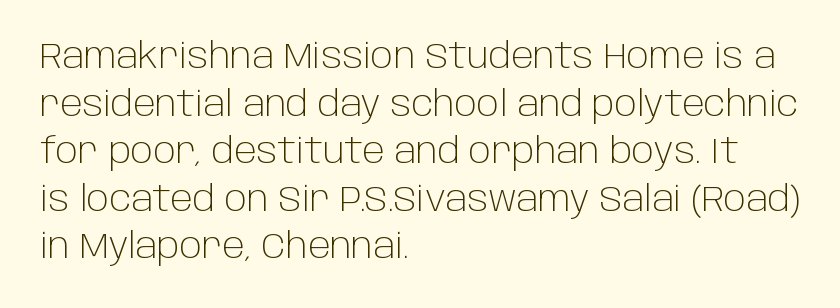
The characters are drawn with everyday or finer stroke widths. Do the letters lean? They stand straight. The line-height multiplier appears to be the usual default. The passage shown is typed in a proportional face where columns would drift. Horizontal alignment here is leftward, the default for most running prose.
